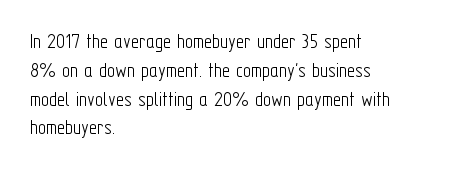
{"italic": "no", "bold": "no", "underline": "no", "align": "left", "line_spacing": "normal", "line_spacing_ratio": 1.31, "letter_spacing": "normal", "letter_spacing_em": 0.0, "glyph_px": 22}
